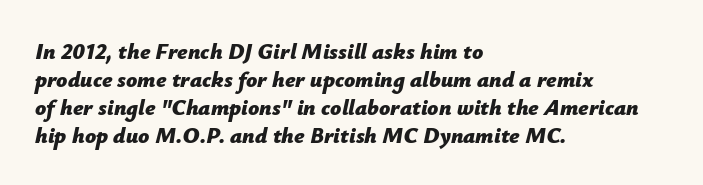
The image shows 22 px bold type, italic (leaning right); set left-aligned, normal line spacing (1.27x), normal letter spacing, not underlined.
